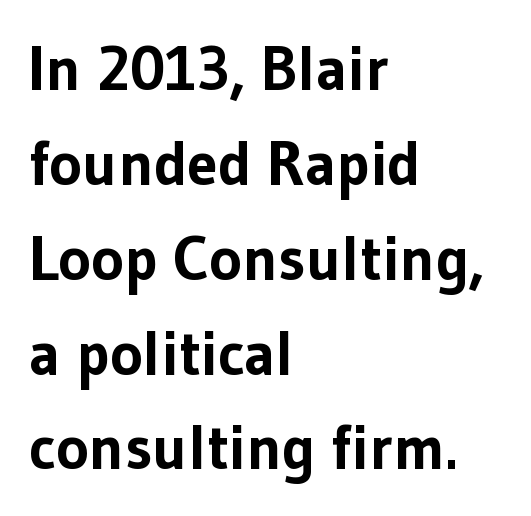
Does the copy run flush right? No — it runs flush left. Regarding leading, the lines here are spaced in the standard way. In terms of letterform style, serifs are entirely absent. When letters stand straight like this, we call the style roman or upright. The space directly below the letters is spotless.
